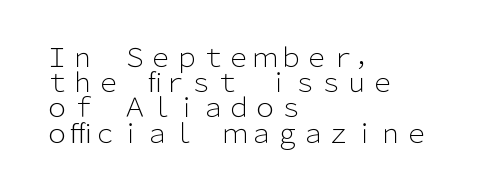
{"italic": "no", "bold": "no", "underline": "no", "align": "left", "line_spacing": "tight", "line_spacing_ratio": 0.97, "letter_spacing": "normal", "letter_spacing_em": 0.0, "glyph_px": 26}
